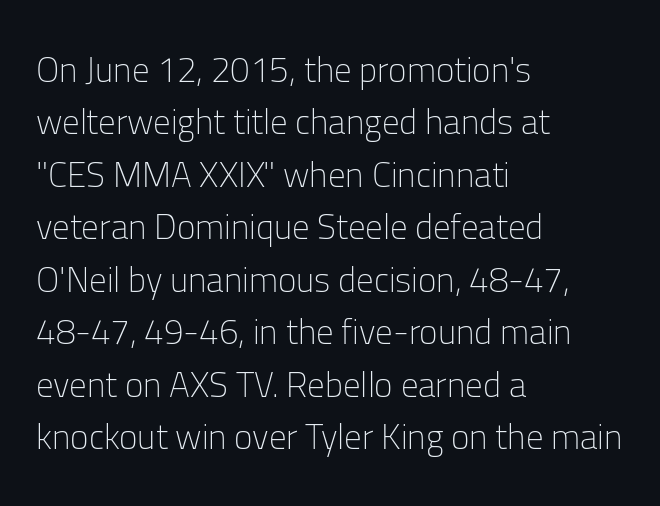
{"serif": "no", "italic": "no", "bold": "no", "weight": "light", "width": "normal", "stroke_contrast": "low", "x_height": "medium", "monospaced": "no", "underline": "no", "align": "left", "line_spacing": "normal", "line_spacing_ratio": 1.5, "letter_spacing": "normal", "letter_spacing_em": 0.0, "glyph_px": 35}
